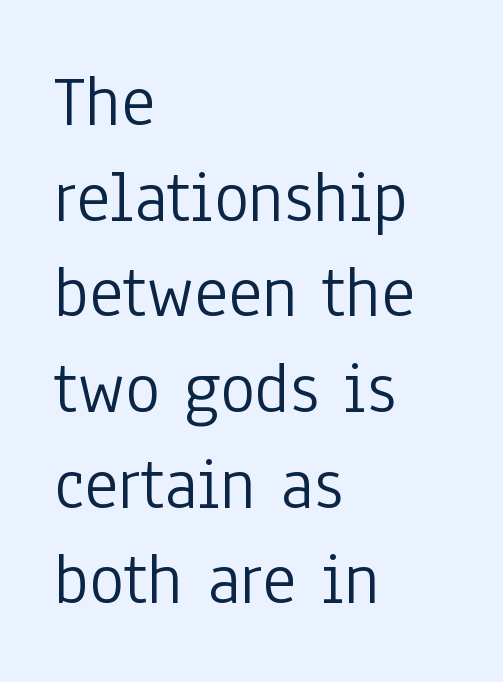
{"serif": "no", "italic": "no", "bold": "no", "weight": "light", "width": "condensed", "stroke_contrast": "low", "x_height": "medium", "monospaced": "no", "underline": "no", "align": "left", "line_spacing": "normal", "line_spacing_ratio": 1.31, "letter_spacing": "normal", "letter_spacing_em": 0.0, "glyph_px": 73}
